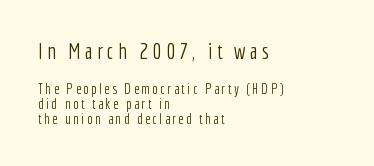
{"italic": "no", "bold": "no", "underline": "no", "align": "left", "line_spacing": "tight", "line_spacing_ratio": 1.09, "larger_block": "first", "size_ratio": 1.57, "glyph_px": 22}
